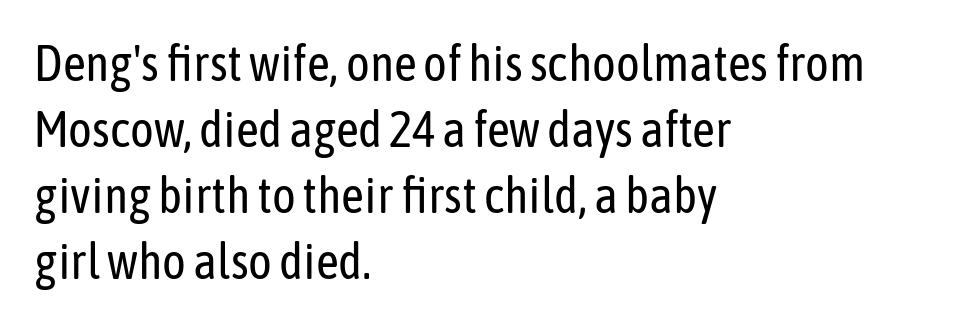
{"serif": "no", "italic": "no", "bold": "no", "weight": "regular", "width": "condensed", "stroke_contrast": "low", "x_height": "medium", "monospaced": "no", "underline": "no", "align": "left", "line_spacing": "normal", "line_spacing_ratio": 1.32, "letter_spacing": "normal", "letter_spacing_em": 0.0, "glyph_px": 50}
